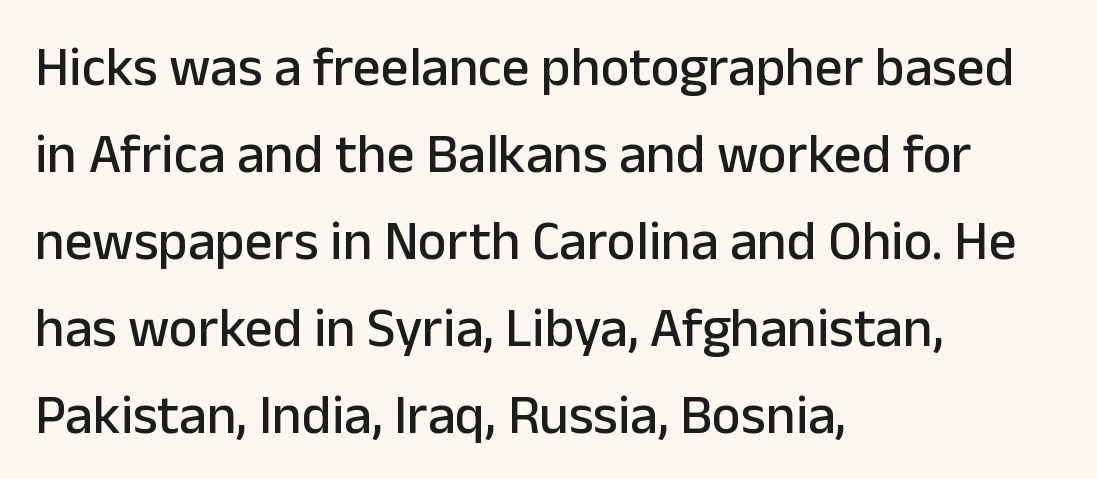
The line texture is even and compact thanks to regular tracking. Nope, not italic — everything's standing straight. What's the leading like? Ordinary, nothing unusual. A bare baseline throughout the passage.
